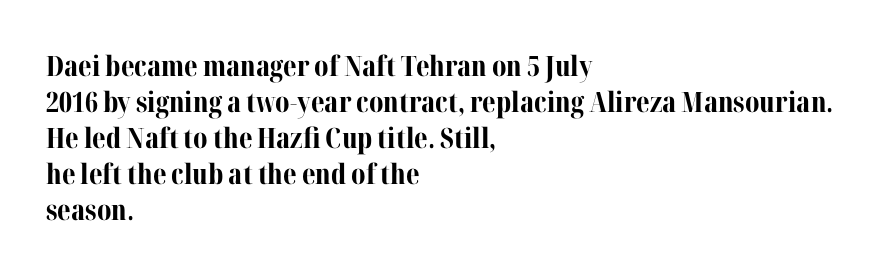
Q: Is the text bold? A: Yes.
Q: Is the text italic (slanted)? A: No, it is upright.
Q: Is the typeface a serif or a sans-serif typeface? A: Serif.
Q: Is the text underlined? A: No.
Q: How is the paragraph aligned? A: Left-aligned.
Q: Is the spacing between letters normal or unusually wide? A: Normal.
Q: Is the spacing between lines tight, normal or loose? A: Normal.
Q: Width (condensed, normal, or wide)? A: Normal.
Q: Stroke contrast? A: Medium.
Q: x-height? A: Medium.
Q: Monospaced? A: No.
